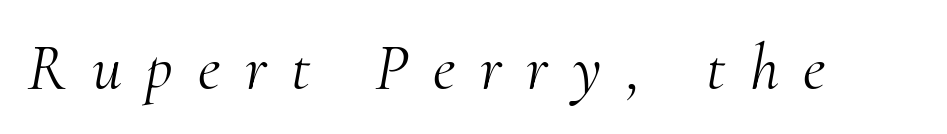
{"serif": "yes", "italic": "yes", "lean": "right", "slant_degrees": 10, "bold": "no", "weight": "light", "width": "normal", "stroke_contrast": "medium", "x_height": "small", "monospaced": "no", "underline": "no", "letter_spacing": "wide", "letter_spacing_em": 0.38, "glyph_px": 65}
